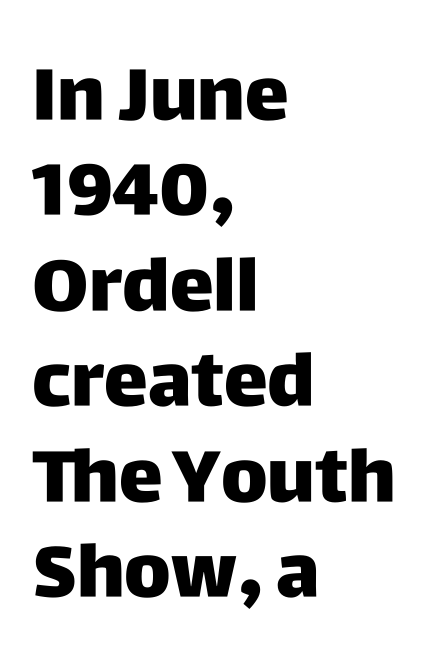
A typesetter would call this proportional, since set widths differ per character. The lettering stays uniformly vertical, giving the passage a roman look. These lines stack with their left ends in a neat column. Are there feet on the stems? There aren't — it's a sans.
